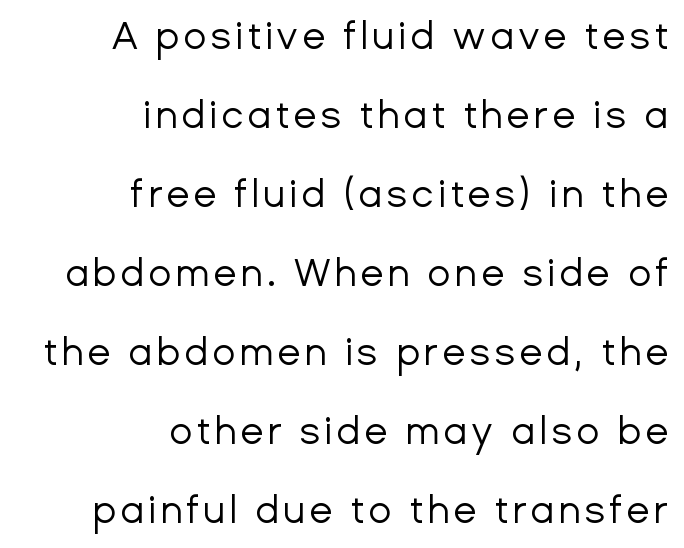
Q: Is the text bold? A: No.
Q: Is the text italic (slanted)? A: No, it is upright.
Q: Is the typeface a serif or a sans-serif typeface? A: Sans-serif.
Q: Is the text underlined? A: No.
Q: How is the paragraph aligned? A: Right-aligned.
Q: Is the spacing between lines tight, normal or loose? A: Loose.
Q: Width (condensed, normal, or wide)? A: Normal.
Q: Stroke contrast? A: Low.
Q: x-height? A: Medium.
Q: Monospaced? A: No.
